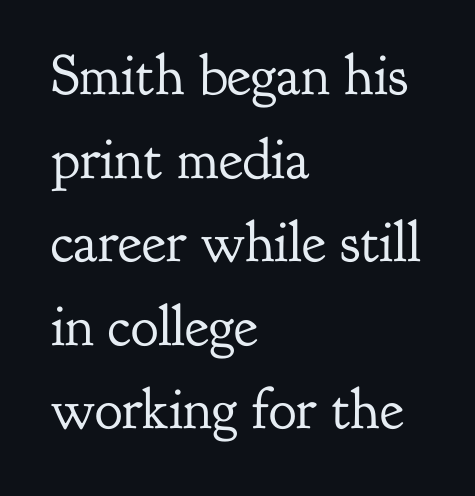
Q: Is the text bold? A: No.
Q: Is the text italic (slanted)? A: No, it is upright.
Q: Is the typeface a serif or a sans-serif typeface? A: Serif.
Q: Is the text underlined? A: No.
Q: How is the paragraph aligned? A: Left-aligned.
Q: Is the spacing between letters normal or unusually wide? A: Normal.
Q: Is the spacing between lines tight, normal or loose? A: Normal.
Q: Width (condensed, normal, or wide)? A: Normal.
Q: Stroke contrast? A: Low.
Q: x-height? A: Small.
Q: Monospaced? A: No.
